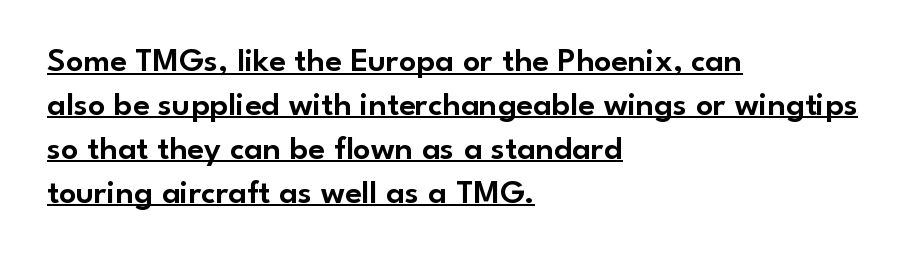
{"serif": "no", "italic": "no", "width": "normal", "stroke_contrast": "low", "x_height": "small", "monospaced": "no", "underline": "yes", "align": "left", "line_spacing": "normal", "line_spacing_ratio": 1.29, "letter_spacing": "normal", "letter_spacing_em": 0.0, "glyph_px": 34}
